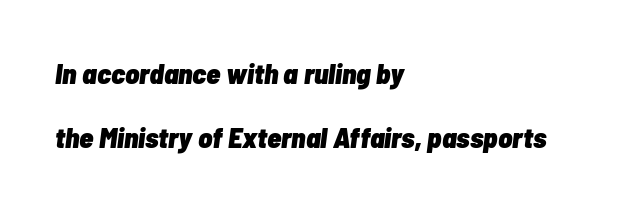
The image shows 29 px heavy, condensed type, italic (leaning right); set left-aligned, loose line spacing (2.21x), normal letter spacing, not underlined; low stroke contrast and a medium x-height.
